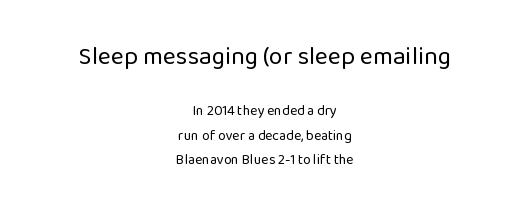
Q: Is the text bold? A: No.
Q: Is the text italic (slanted)? A: No, it is upright.
Q: Is the text underlined? A: No.
Q: How is the paragraph aligned? A: Centered.
Q: Is the spacing between letters normal or unusually wide? A: Normal.
Q: Which block of text is set in a larger size, the first (top) or the second (bottom)? A: The first (top) one.
